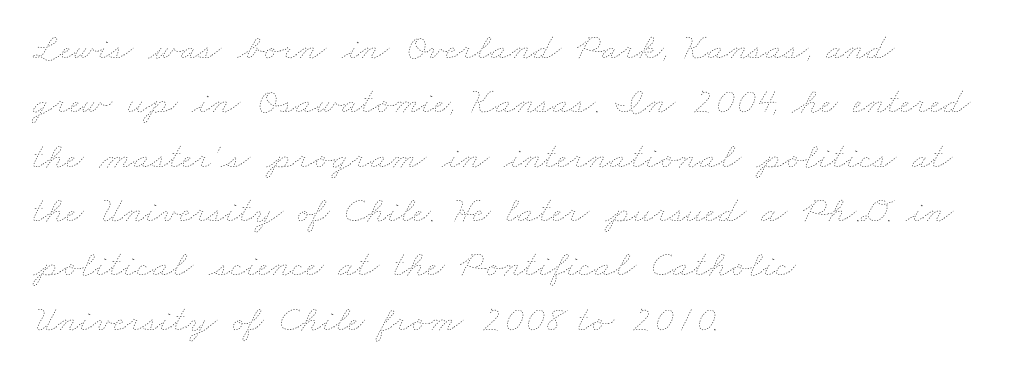
The strokes carry an ordinary text weight at most. Think of a printed novel: that variable character pitch is what you see here. Regular leading. Letter spacing: default.
